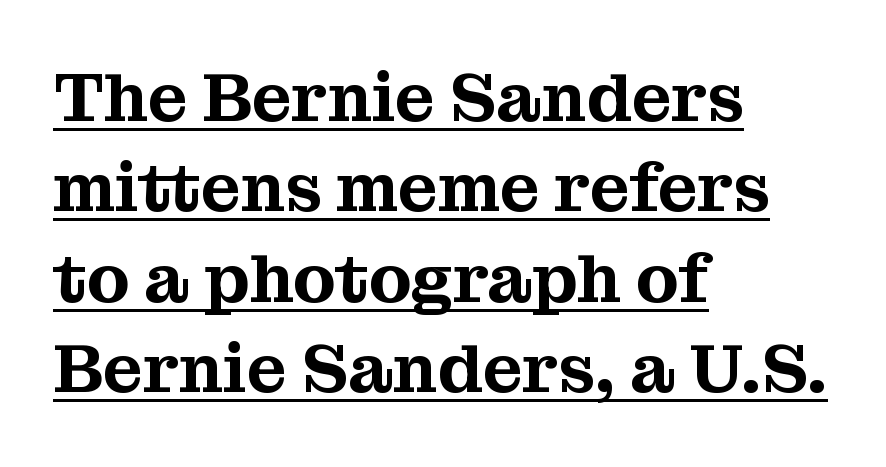
Q: Is the text italic (slanted)? A: No, it is upright.
Q: Is the typeface a serif or a sans-serif typeface? A: Serif.
Q: Is the text underlined? A: Yes.
Q: How is the paragraph aligned? A: Left-aligned.
Q: Is the spacing between letters normal or unusually wide? A: Normal.
Q: Is the spacing between lines tight, normal or loose? A: Normal.
Q: Width (condensed, normal, or wide)? A: Normal.
Q: Stroke contrast? A: Medium.
Q: x-height? A: Medium.
Q: Monospaced? A: No.
